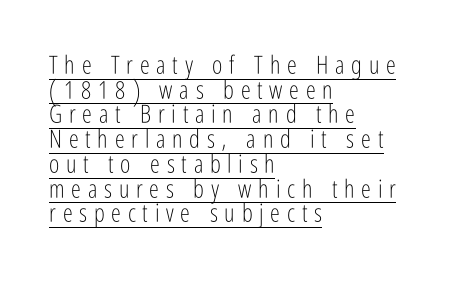
{"italic": "no", "bold": "no", "underline": "yes", "align": "left", "line_spacing": "tight", "line_spacing_ratio": 0.99, "letter_spacing": "wide", "letter_spacing_em": 0.27, "glyph_px": 25}
